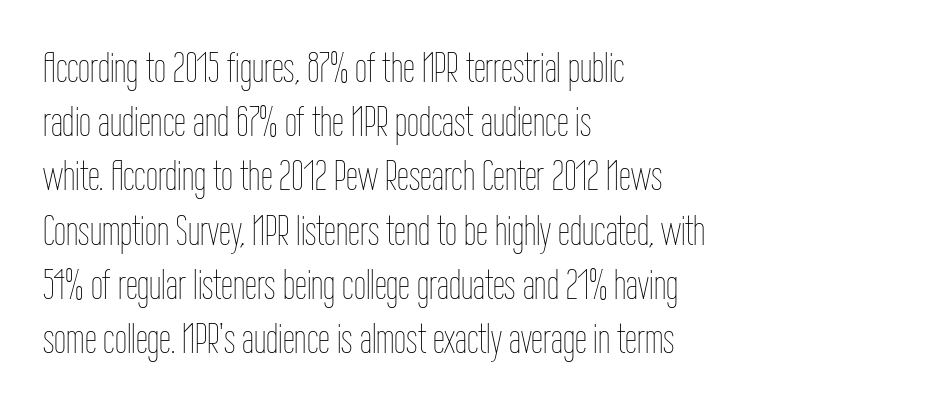
Q: Is the text bold? A: No.
Q: Is the text italic (slanted)? A: No, it is upright.
Q: Is the text underlined? A: No.
Q: How is the paragraph aligned? A: Left-aligned.
Q: Is the spacing between letters normal or unusually wide? A: Normal.
Q: Is the spacing between lines tight, normal or loose? A: Normal.
Q: Width (condensed, normal, or wide)? A: Condensed.
Q: Stroke contrast? A: Low.
Q: x-height? A: Medium.
Q: Monospaced? A: No.
